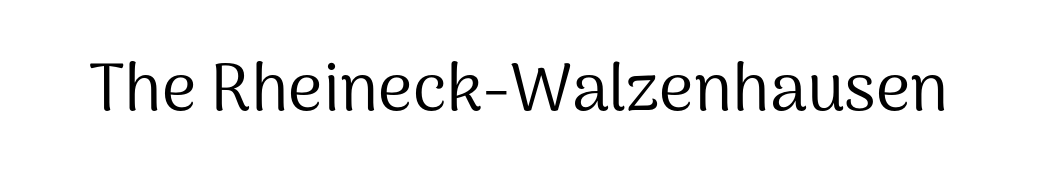
Q: Is the text bold? A: No.
Q: Is the text italic (slanted)? A: No, it is upright.
Q: Is the typeface a serif or a sans-serif typeface? A: Sans-serif.
Q: Is the text underlined? A: No.
Q: Is the spacing between letters normal or unusually wide? A: Normal.
Q: Width (condensed, normal, or wide)? A: Normal.
Q: Stroke contrast? A: Medium.
Q: x-height? A: Medium.
Q: Monospaced? A: No.
